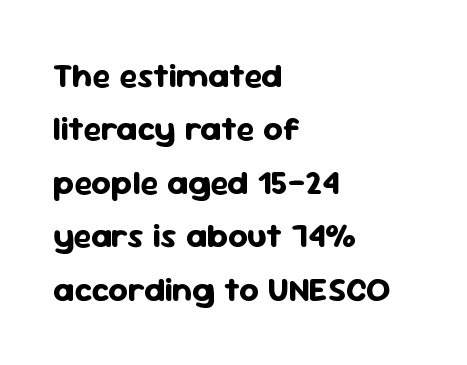
The image shows 34 px bold sans-serif type, upright; set left-aligned, normal line spacing (1.57x), normal letter spacing, not underlined; low stroke contrast and a medium x-height.
